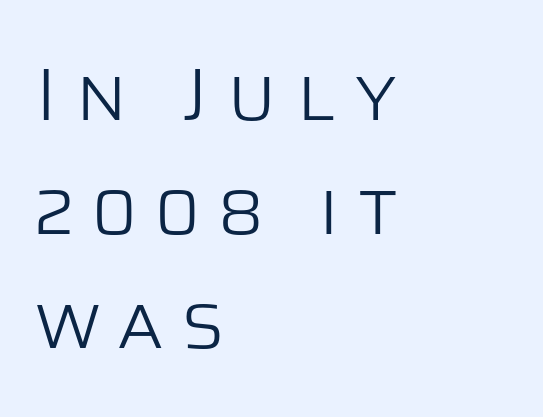
The image shows 74 px light sans-serif type, upright; set left-aligned, normal line spacing (1.54x), unusually wide letter spacing (+0.25 em), not underlined; low stroke contrast and a large x-height.
